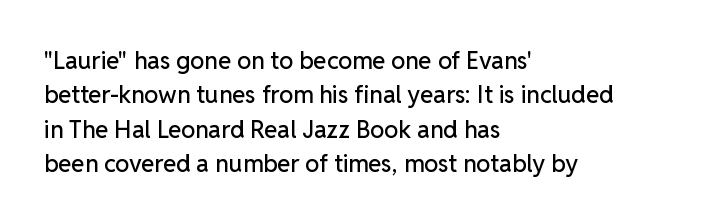
{"italic": "no", "underline": "no", "align": "left", "line_spacing": "normal", "line_spacing_ratio": 1.43, "letter_spacing": "normal", "letter_spacing_em": 0.0, "glyph_px": 24}
